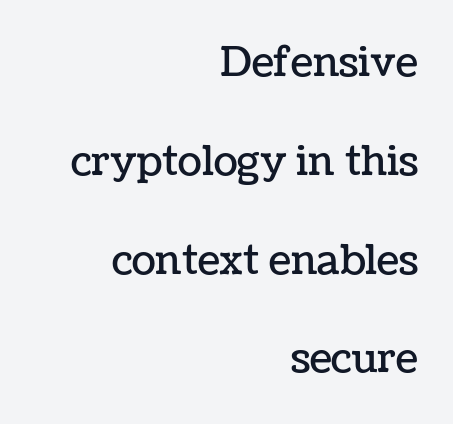
The image shows 40 px text type, upright; set right-aligned, loose line spacing (2.47x), normal letter spacing, not underlined; low stroke contrast and a medium x-height.
